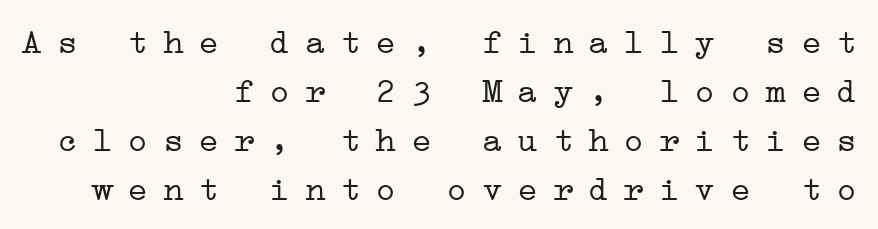
The image shows 35 px light, wide serif type, upright; set right-aligned, normal line spacing (1.4x), unusually wide letter spacing (+0.41 em), not underlined; low stroke contrast and a medium x-height.
